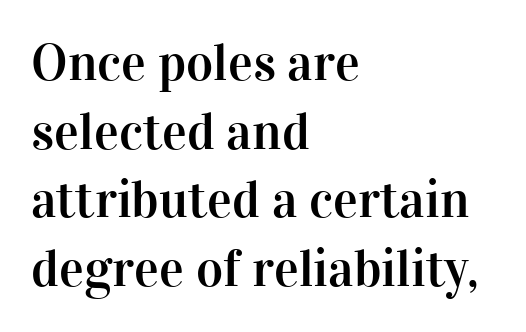
Q: Is the text italic (slanted)? A: No, it is upright.
Q: Is the typeface a serif or a sans-serif typeface? A: Serif.
Q: Is the text underlined? A: No.
Q: How is the paragraph aligned? A: Left-aligned.
Q: Is the spacing between letters normal or unusually wide? A: Normal.
Q: Is the spacing between lines tight, normal or loose? A: Normal.
Q: Width (condensed, normal, or wide)? A: Normal.
Q: Stroke contrast? A: High.
Q: x-height? A: Medium.
Q: Monospaced? A: No.
